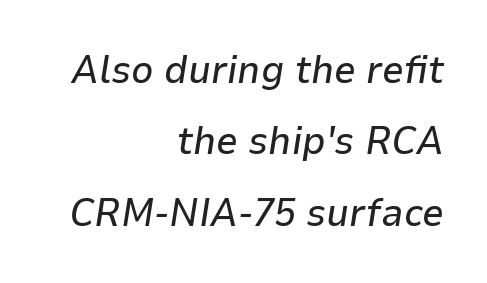
Q: Is the text italic (slanted)? A: Yes, it leans right by about 9 degrees.
Q: Is the text underlined? A: No.
Q: How is the paragraph aligned? A: Right-aligned.
Q: Is the spacing between letters normal or unusually wide? A: Normal.
Q: Width (condensed, normal, or wide)? A: Normal.
Q: Stroke contrast? A: Low.
Q: x-height? A: Medium.
Q: Monospaced? A: No.
